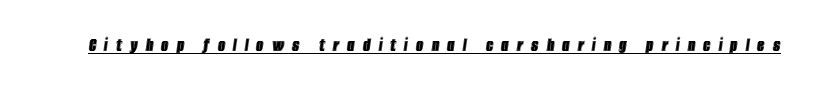
The image shows 20 px text type, italic (leaning right); set unusually wide letter spacing (+0.41 em), underlined.
